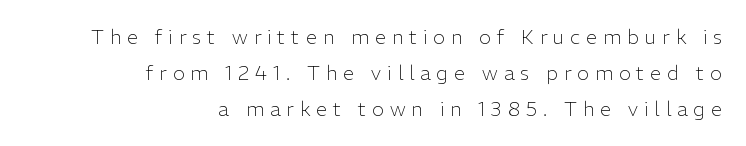
Q: Is the text bold? A: No.
Q: Is the text italic (slanted)? A: No, it is upright.
Q: Is the text underlined? A: No.
Q: How is the paragraph aligned? A: Right-aligned.
Q: Is the spacing between letters normal or unusually wide? A: Unusually wide.
